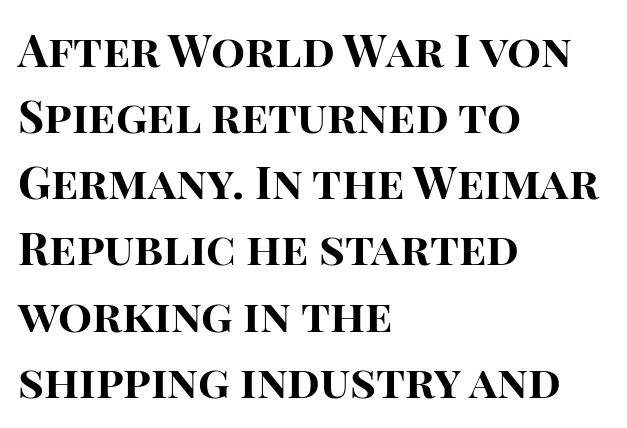
Q: Is the text bold? A: Yes.
Q: Is the text italic (slanted)? A: No, it is upright.
Q: Is the typeface a serif or a sans-serif typeface? A: Sans-serif.
Q: Is the text underlined? A: No.
Q: How is the paragraph aligned? A: Left-aligned.
Q: Is the spacing between letters normal or unusually wide? A: Normal.
Q: Is the spacing between lines tight, normal or loose? A: Normal.
Q: Width (condensed, normal, or wide)? A: Normal.
Q: Stroke contrast? A: High.
Q: x-height? A: Large.
Q: Monospaced? A: No.
